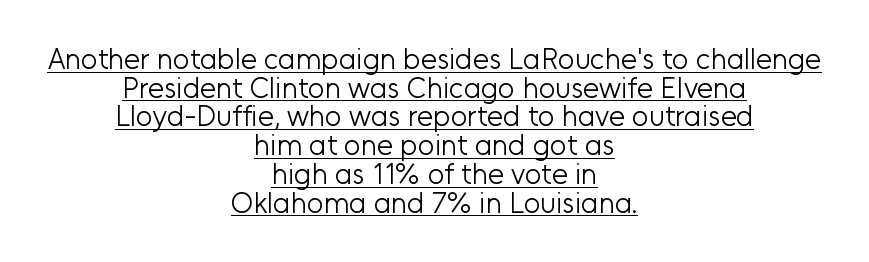
Q: Is the text bold? A: No.
Q: Is the text italic (slanted)? A: No, it is upright.
Q: Is the typeface a serif or a sans-serif typeface? A: Sans-serif.
Q: Is the text underlined? A: Yes.
Q: How is the paragraph aligned? A: Centered.
Q: Is the spacing between letters normal or unusually wide? A: Normal.
Q: Is the spacing between lines tight, normal or loose? A: Tight.
Q: Width (condensed, normal, or wide)? A: Normal.
Q: Stroke contrast? A: Low.
Q: x-height? A: Medium.
Q: Monospaced? A: No.
